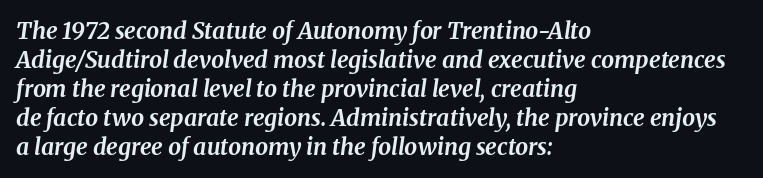
Anything drawn beneath the words? Only blank space. Honestly, the row spacing looks completely unremarkable. Slanted lettering throughout. Leftover space on each line is placed entirely after the last word. Here the glyphs are tracked normally, forming tight word shapes. A full-strength bold gives these letters their thick strokes.
